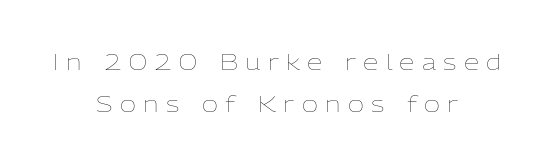
{"italic": "no", "bold": "no", "underline": "no", "align": "center", "line_spacing": "loose", "line_spacing_ratio": 1.93, "letter_spacing": "wide", "letter_spacing_em": 0.34, "glyph_px": 22}
